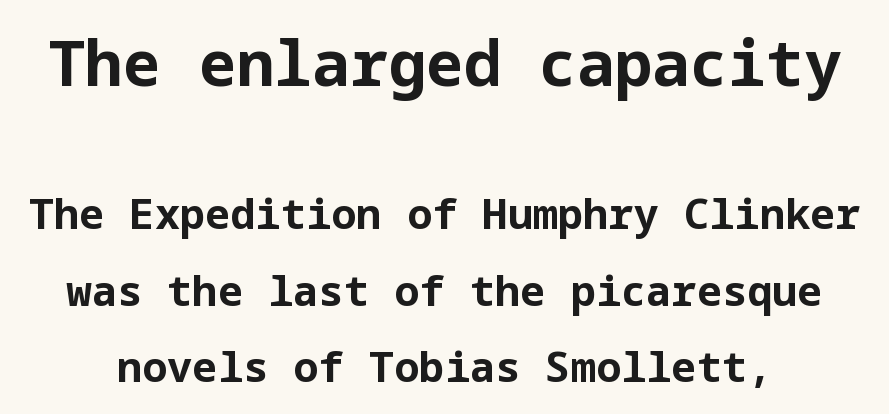
The image shows 63 px bold sans-serif type, upright; set line spacing 1.83x, normal letter spacing, not underlined; the first (top) block is 1.5x larger; low stroke contrast and a medium x-height.
